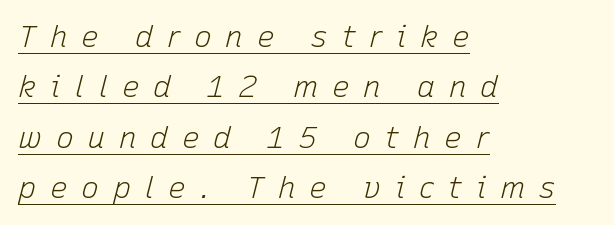
The block of text has a typical density, with ordinary space between rows. Proportional: the letters do not fall into vertical columns. The specimen includes a rule beneath the text block's lines. One-word summary of the alignment: left.
